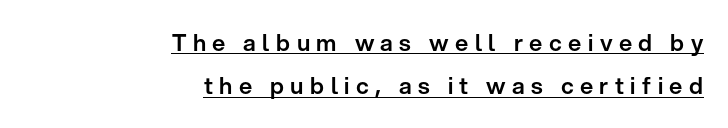
Q: Is the text italic (slanted)? A: No, it is upright.
Q: Is the text underlined? A: Yes.
Q: How is the paragraph aligned? A: Right-aligned.
Q: Is the spacing between letters normal or unusually wide? A: Unusually wide.
